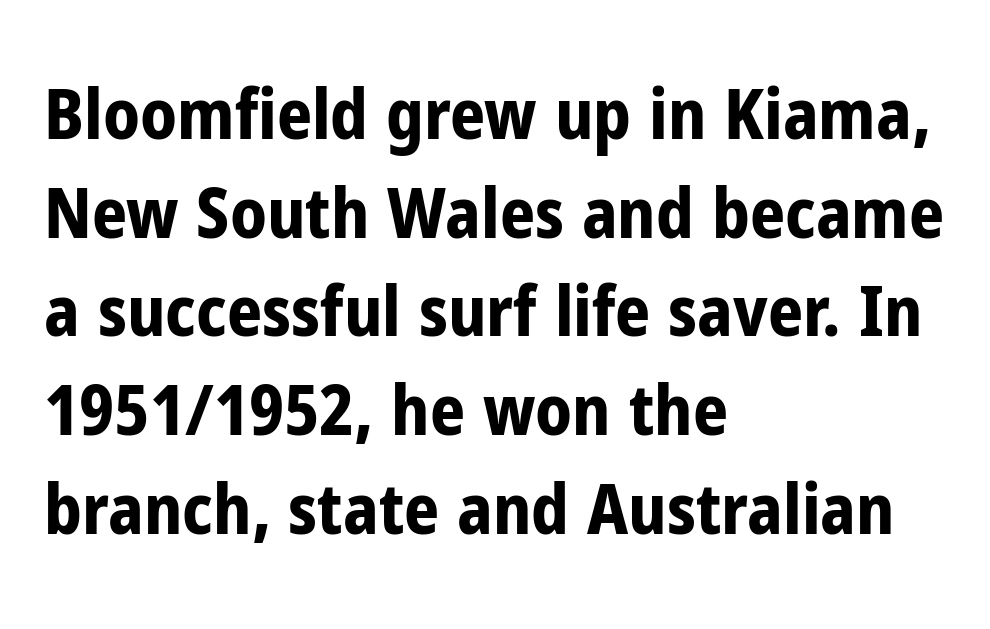
This sample uses an upright cut, with every glyph sitting square on the baseline. One glance says typical: line gaps are just what's usual. The rendering uses natural spacing where letterforms have individual widths. There is no visible air inserted between adjacent glyphs.
